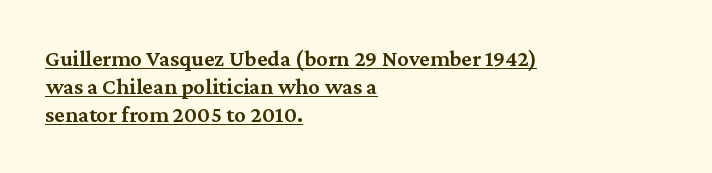
{"italic": "no", "bold": "semi", "underline": "yes", "align": "left", "line_spacing_ratio": 1.22, "letter_spacing": "normal", "letter_spacing_em": 0.0, "glyph_px": 23}
